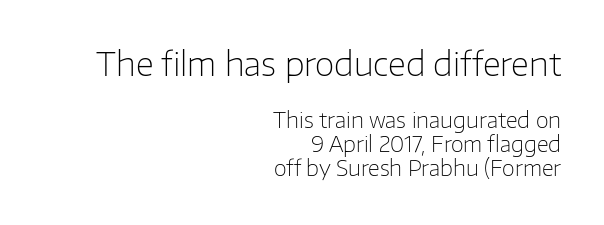
The image shows 32 px light sans-serif type, upright; set right-aligned, line spacing 1.16x, normal letter spacing, not underlined; the first (top) block is 1.52x larger; low stroke contrast and a medium x-height.
